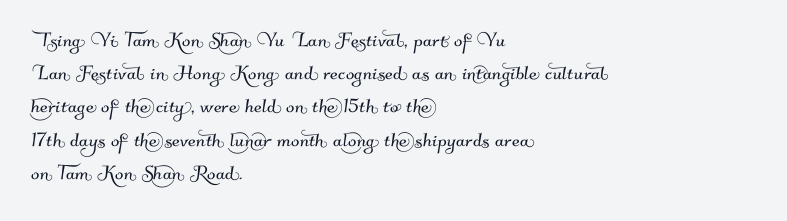
These lines stack with their left ends in a neat column. Underline: absent. How are the letters spaced? Ordinarily, with no added tracking. Baseline-to-baseline distance is the conventional proportion of letter height.
